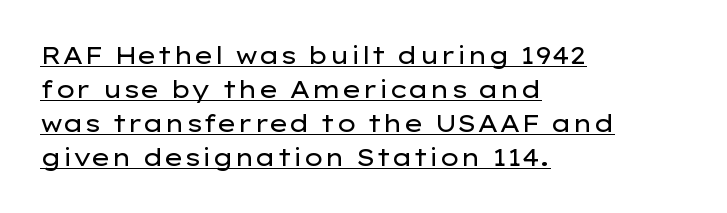
The image shows 24 px text type, upright; set left-aligned, normal line spacing (1.42x), normal letter spacing, underlined.
